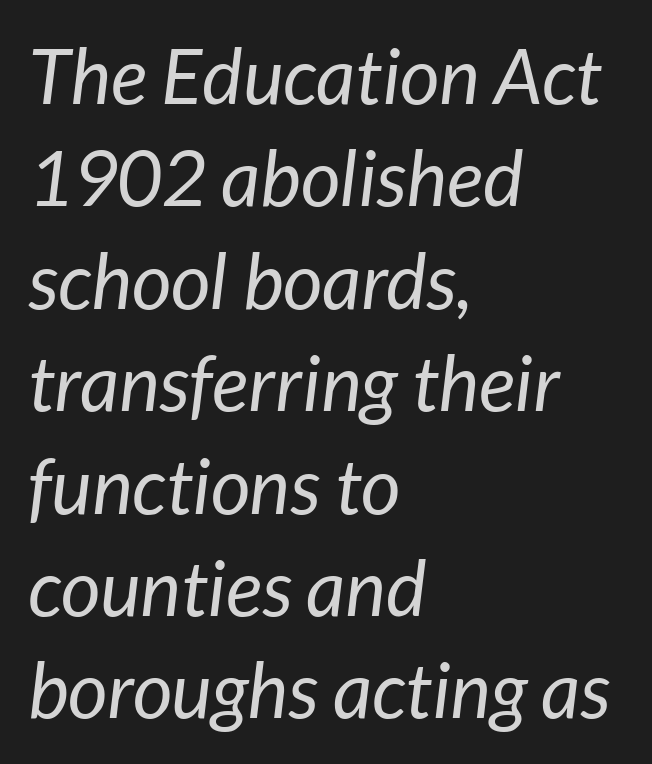
The letters advance in unequal steps, a hallmark of proportional type. Each row of text sits above clean, open space. The weight would be labelled regular, book, light, or lighter still. A typesetter would call this leading conventional body-copy spacing. Would a proofreader flag this as italicized? Yes.
